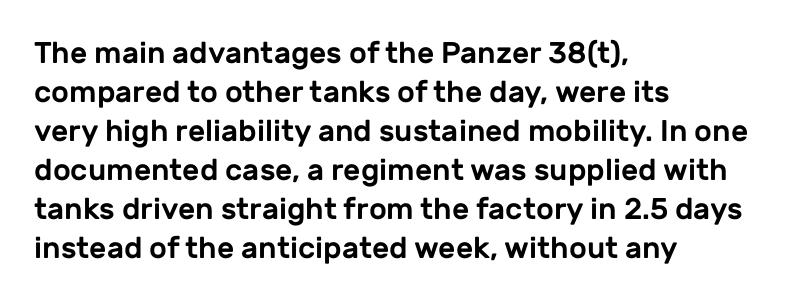
{"serif": "no", "italic": "no", "width": "normal", "stroke_contrast": "low", "x_height": "medium", "monospaced": "no", "underline": "no", "align": "left", "line_spacing": "normal", "line_spacing_ratio": 1.3, "letter_spacing": "normal", "letter_spacing_em": 0.0, "glyph_px": 30}
